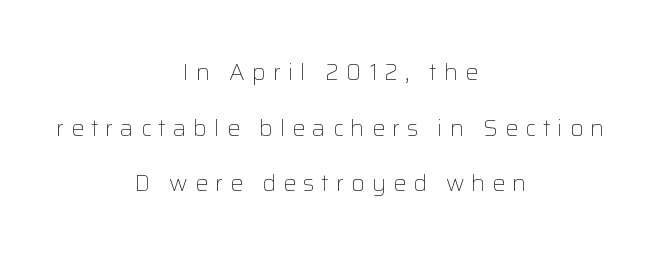
Stroke thickness stays within the range of a standard reading face or lighter. These lines stand farther apart than default settings would place them. Honestly, the letter spacing is so wide it's the main thing you notice. Which margin do the lines hug? Neither — every line sits in the middle. This is the regular roman posture of the typeface. Glance below the letters and you will spot only blank space.
